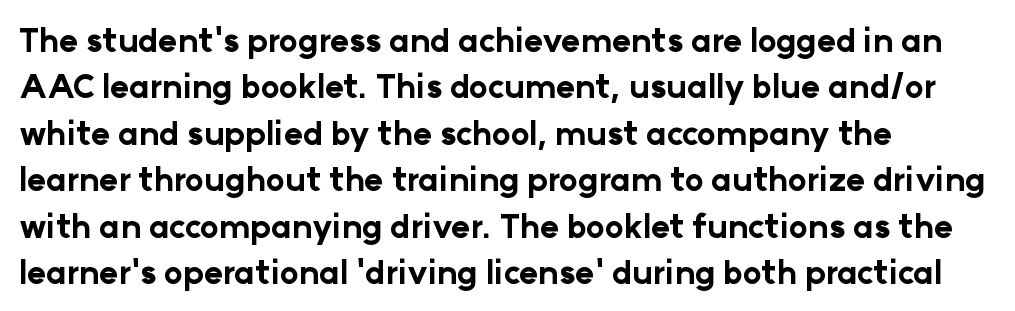
Q: Is the text bold? A: Yes.
Q: Is the text italic (slanted)? A: No, it is upright.
Q: Is the typeface a serif or a sans-serif typeface? A: Sans-serif.
Q: Is the text underlined? A: No.
Q: How is the paragraph aligned? A: Left-aligned.
Q: Is the spacing between letters normal or unusually wide? A: Normal.
Q: Is the spacing between lines tight, normal or loose? A: Normal.
Q: Width (condensed, normal, or wide)? A: Normal.
Q: Stroke contrast? A: Low.
Q: x-height? A: Medium.
Q: Monospaced? A: No.
